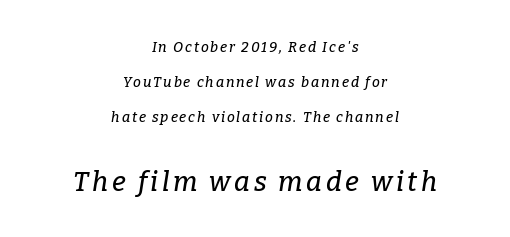
Between these two stacked blocks, the lower one wins on size. The text carries the slant typical of an italic or oblique font. Check the space under the baseline: it is left empty. Baseline-to-baseline distance is far greater than the letter height. Horizontal alignment here is central, giving a formal, balanced look.
